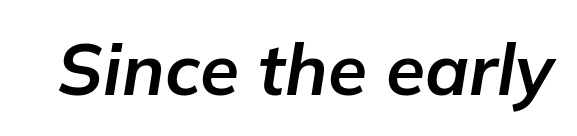
Q: Is the text bold? A: Yes.
Q: Is the text italic (slanted)? A: Yes, it leans right by about 9 degrees.
Q: Is the text underlined? A: No.
Q: Is the spacing between letters normal or unusually wide? A: Normal.
Q: Width (condensed, normal, or wide)? A: Normal.
Q: Stroke contrast? A: Low.
Q: x-height? A: Medium.
Q: Monospaced? A: No.
